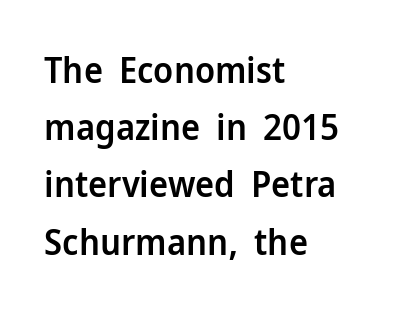
The image shows 36 px semibold sans-serif type, upright; set left-aligned, normal line spacing (1.59x), normal letter spacing, not underlined; low stroke contrast and a medium x-height.
